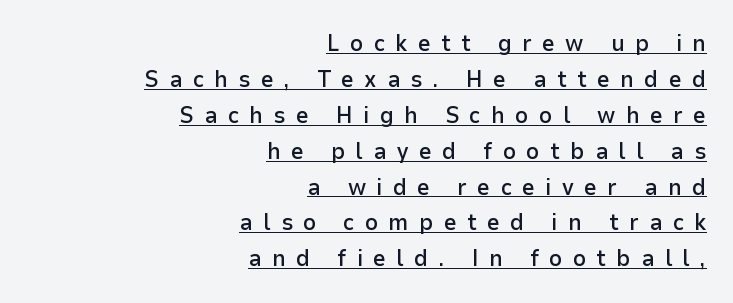
The image shows 23 px text type, upright; set right-aligned, normal line spacing (1.56x), unusually wide letter spacing (+0.45 em), underlined.
